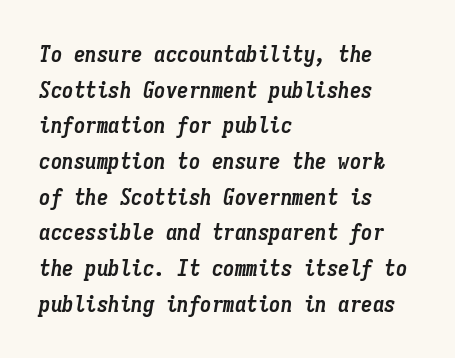
The image shows 23 px bold type, italic (leaning right); set left-aligned, normal line spacing (1.55x), normal letter spacing, not underlined.
